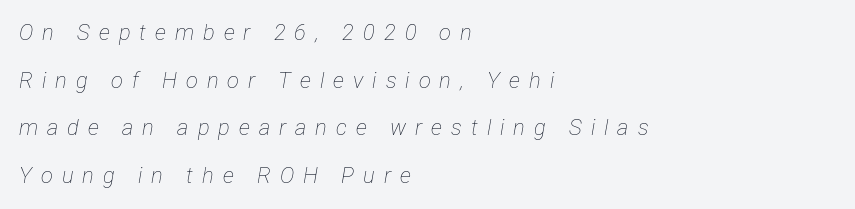
Nothing heavy about these letters — not bold at all. There's an unmistakable incline to the writing here. A classic flush-left, rag-right setting is used for this passage. Compared with typical body copy, the letter spacing here is much looser. Widely set lines give the paragraph a tall, airy silhouette. Any mark beneath the type? The region is blank.
